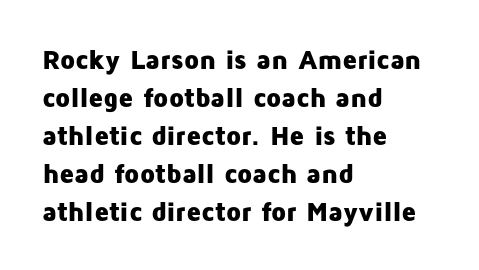
{"italic": "no", "bold": "yes", "underline": "no", "align": "left", "line_spacing": "normal", "line_spacing_ratio": 1.41, "letter_spacing": "normal", "letter_spacing_em": 0.0, "glyph_px": 27}
